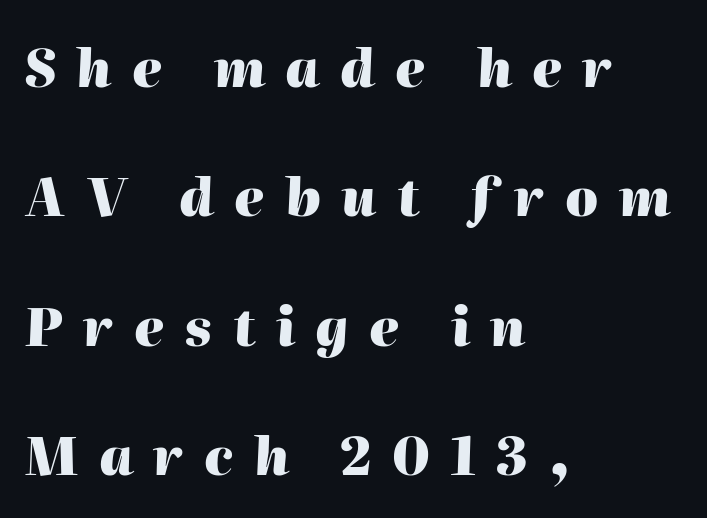
Q: Is the text bold? A: Yes.
Q: Is the text italic (slanted)? A: Yes, it leans right by about 2 degrees.
Q: Is the text underlined? A: No.
Q: How is the paragraph aligned? A: Left-aligned.
Q: Is the spacing between letters normal or unusually wide? A: Unusually wide.
Q: Is the spacing between lines tight, normal or loose? A: Loose.
Q: Width (condensed, normal, or wide)? A: Normal.
Q: Stroke contrast? A: High.
Q: x-height? A: Medium.
Q: Monospaced? A: No.
